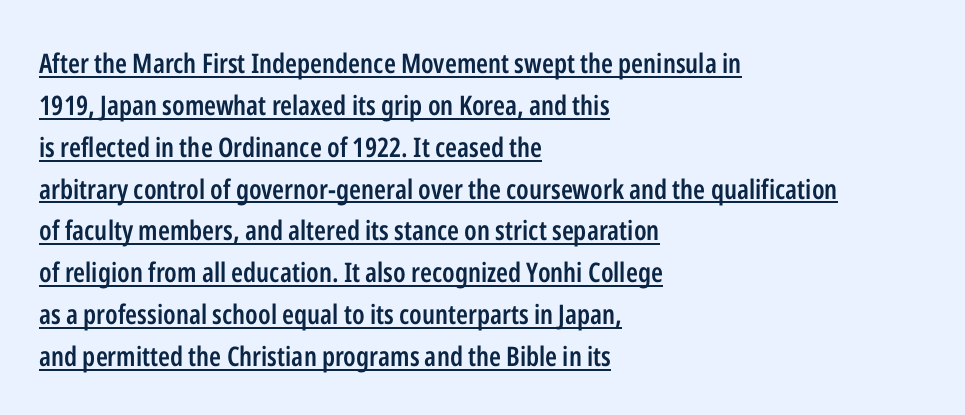
The image shows 27 px text type, upright; set left-aligned, normal line spacing (1.55x), normal letter spacing, underlined.
